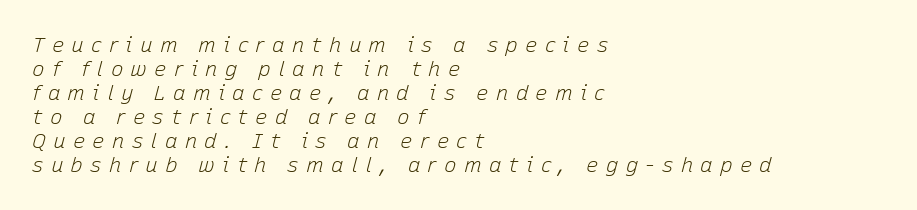
The image shows 21 px text type, italic (leaning right); set left-aligned, tight line spacing (1.14x), unusually wide letter spacing (+0.34 em), not underlined.
